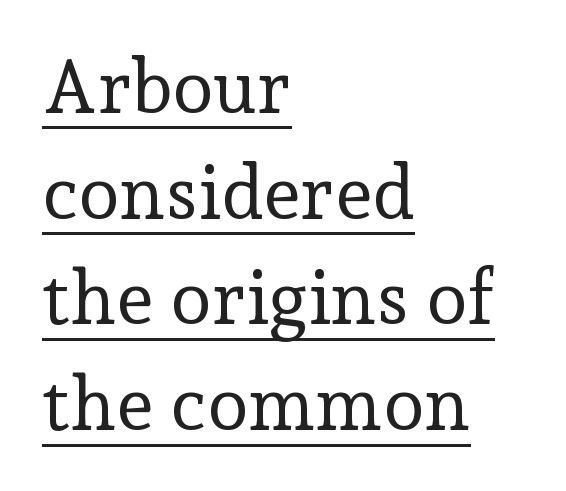
The image shows 75 px regular-weight serif type, upright; set left-aligned, normal line spacing (1.41x), normal letter spacing, underlined; low stroke contrast and a medium x-height.
